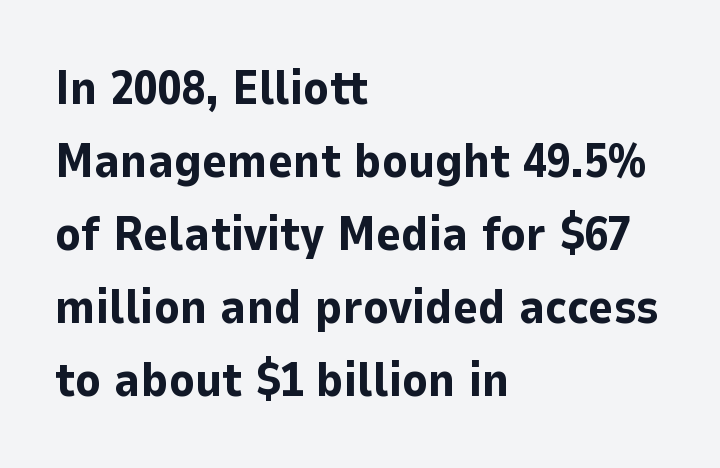
Q: Is the text bold? A: Yes.
Q: Is the text italic (slanted)? A: No, it is upright.
Q: Is the typeface a serif or a sans-serif typeface? A: Sans-serif.
Q: Is the text underlined? A: No.
Q: How is the paragraph aligned? A: Left-aligned.
Q: Is the spacing between letters normal or unusually wide? A: Normal.
Q: Is the spacing between lines tight, normal or loose? A: Normal.
Q: Width (condensed, normal, or wide)? A: Normal.
Q: Stroke contrast? A: Low.
Q: x-height? A: Medium.
Q: Monospaced? A: No.
